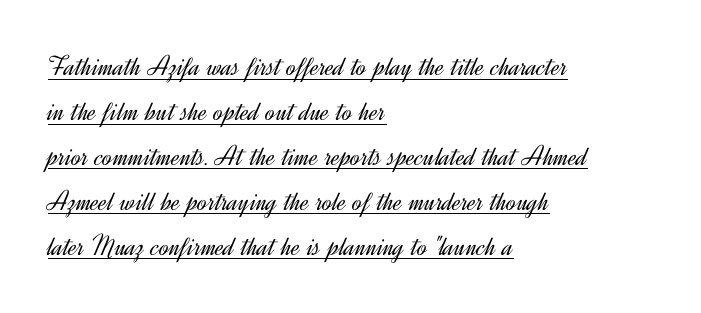
Stems here are at most as thick as an everyday book face. Visually the block forms a straight wall on the left and a jagged coastline on the right. Regular leading. Default kerning and tracking; the words read as compact shapes.
